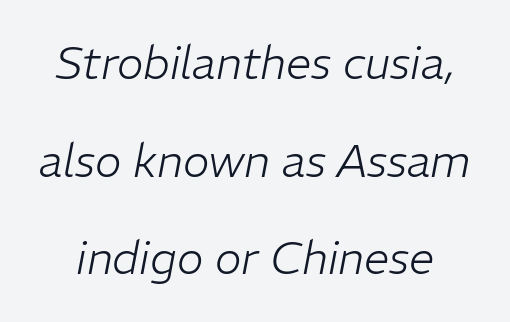
{"italic": "yes", "lean": "right", "slant_degrees": 11, "bold": "no", "weight": "light", "width": "normal", "stroke_contrast": "low", "x_height": "medium", "monospaced": "no", "underline": "no", "line_spacing": "loose", "line_spacing_ratio": 2.17, "letter_spacing": "normal", "letter_spacing_em": 0.0, "glyph_px": 45}
